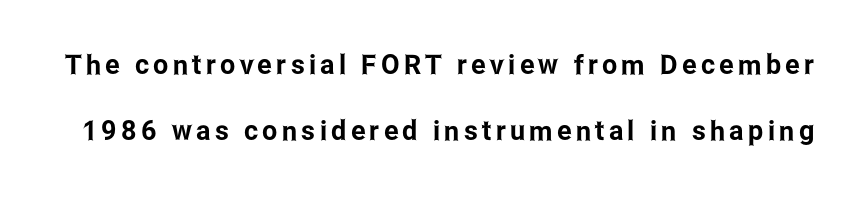
The image shows 27 px text type, upright; set loose line spacing (2.46x), not underlined.
